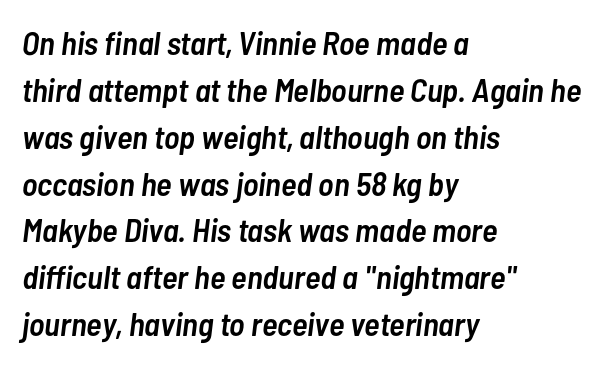
The image shows 33 px semibold, condensed type, italic (leaning right); set left-aligned, normal line spacing (1.42x), normal letter spacing, not underlined; low stroke contrast and a medium x-height.
